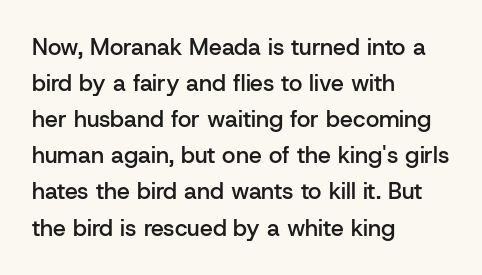
All the whitespace from short lines collects on the right. The space between consecutive lines is moderate. The type is set solid horizontally, with unmodified tracking. Does the lettering tilt? It doesn't — this is upright. Is the type bold? Partly — it's a semibold, heavier than regular but not fully bold.
